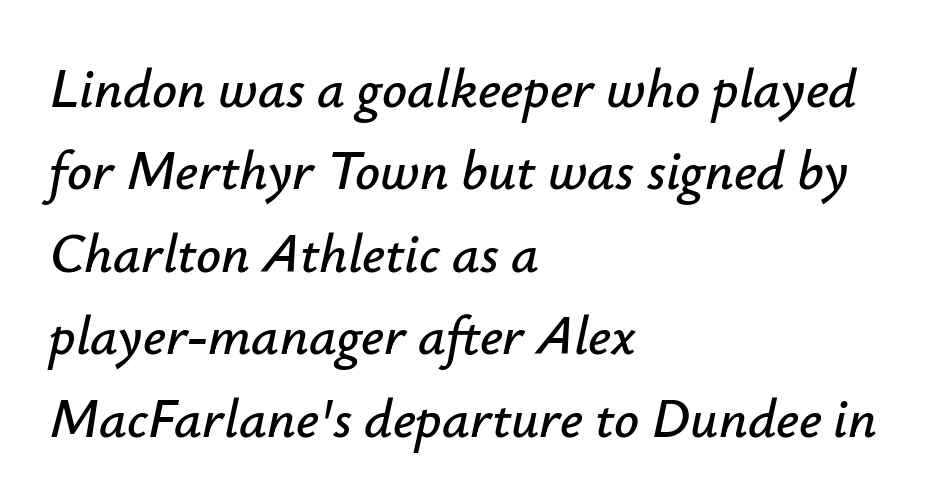
The image shows 55 px text type, italic (leaning right); set left-aligned, normal line spacing (1.5x), normal letter spacing, not underlined; low stroke contrast and a small x-height.
